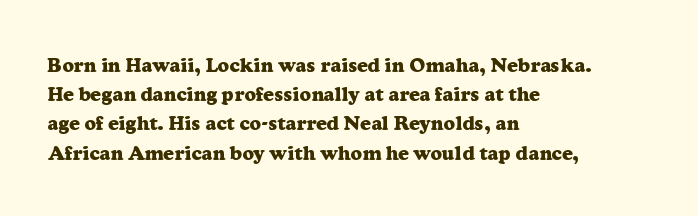
Q: Is the text bold? A: Yes.
Q: Is the text italic (slanted)? A: No, it is upright.
Q: Is the text underlined? A: No.
Q: How is the paragraph aligned? A: Left-aligned.
Q: Is the spacing between letters normal or unusually wide? A: Normal.
Q: Is the spacing between lines tight, normal or loose? A: Normal.
